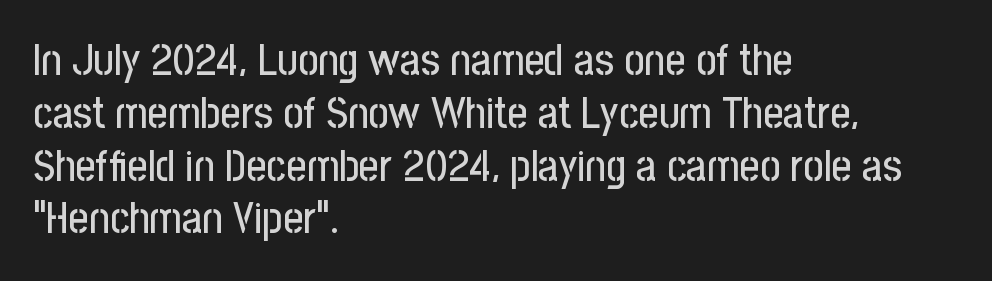
Q: Is the text italic (slanted)? A: No, it is upright.
Q: Is the typeface a serif or a sans-serif typeface? A: Sans-serif.
Q: Is the text underlined? A: No.
Q: How is the paragraph aligned? A: Left-aligned.
Q: Is the spacing between letters normal or unusually wide? A: Normal.
Q: Width (condensed, normal, or wide)? A: Condensed.
Q: Stroke contrast? A: Low.
Q: x-height? A: Medium.
Q: Monospaced? A: No.
